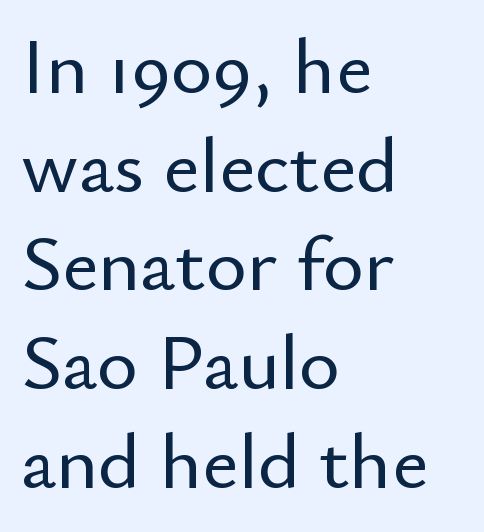
Q: Is the text italic (slanted)? A: No, it is upright.
Q: Is the typeface a serif or a sans-serif typeface? A: Sans-serif.
Q: Is the text underlined? A: No.
Q: How is the paragraph aligned? A: Left-aligned.
Q: Is the spacing between letters normal or unusually wide? A: Normal.
Q: Is the spacing between lines tight, normal or loose? A: Normal.
Q: Width (condensed, normal, or wide)? A: Normal.
Q: Stroke contrast? A: Low.
Q: x-height? A: Small.
Q: Monospaced? A: No.
